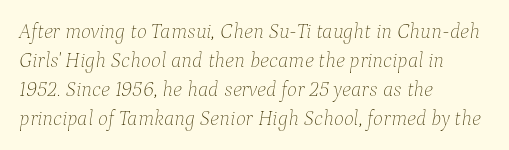
Q: Is the text bold? A: No.
Q: Is the text italic (slanted)? A: Yes, it leans right by about 9 degrees.
Q: Is the text underlined? A: No.
Q: How is the paragraph aligned? A: Left-aligned.
Q: Is the spacing between letters normal or unusually wide? A: Normal.
Q: Is the spacing between lines tight, normal or loose? A: Normal.
